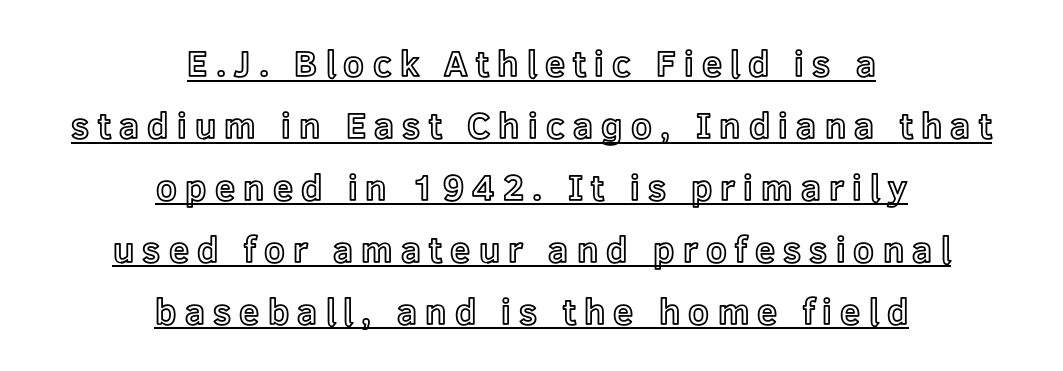
{"italic": "no", "width": "normal", "x_height": "medium", "monospaced": "no", "underline": "yes", "align": "center", "line_spacing_ratio": 1.72, "letter_spacing": "wide", "letter_spacing_em": 0.23, "glyph_px": 36}
